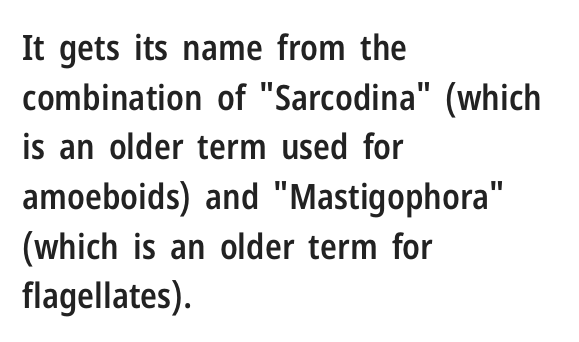
Q: Is the text bold? A: Semi-bold.
Q: Is the text italic (slanted)? A: No, it is upright.
Q: Is the typeface a serif or a sans-serif typeface? A: Sans-serif.
Q: Is the text underlined? A: No.
Q: How is the paragraph aligned? A: Left-aligned.
Q: Is the spacing between letters normal or unusually wide? A: Normal.
Q: Is the spacing between lines tight, normal or loose? A: Normal.
Q: Width (condensed, normal, or wide)? A: Condensed.
Q: Stroke contrast? A: Low.
Q: x-height? A: Medium.
Q: Monospaced? A: No.
